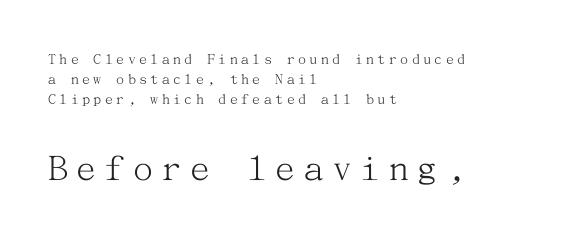
Q: Is the text bold? A: No.
Q: Is the text italic (slanted)? A: No, it is upright.
Q: Is the typeface a serif or a sans-serif typeface? A: Serif.
Q: Is the text underlined? A: No.
Q: How is the paragraph aligned? A: Left-aligned.
Q: Is the spacing between letters normal or unusually wide? A: Unusually wide.
Q: Is the spacing between lines tight, normal or loose? A: Normal.
Q: Which block of text is set in a larger size, the first (top) or the second (bottom)? A: The second (bottom) one.
Q: Width (condensed, normal, or wide)? A: Normal.
Q: Stroke contrast? A: Medium.
Q: x-height? A: Medium.
